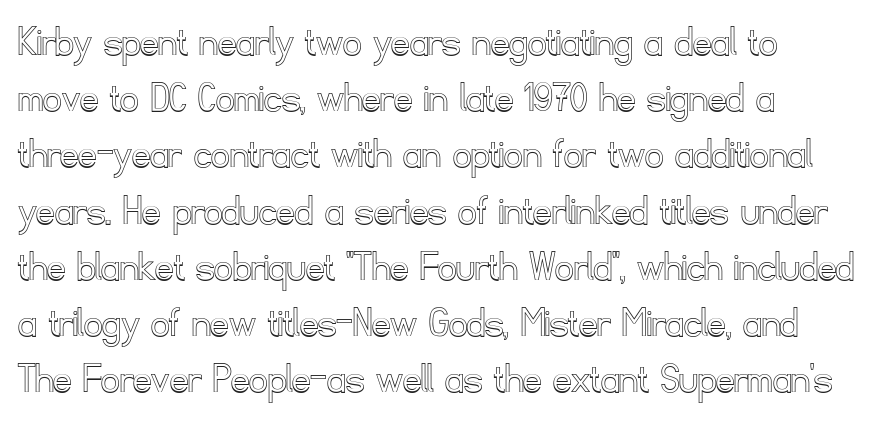
{"italic": "no", "width": "normal", "x_height": "small", "monospaced": "no", "underline": "no", "align": "left", "line_spacing": "normal", "line_spacing_ratio": 1.25, "letter_spacing": "normal", "letter_spacing_em": 0.0, "glyph_px": 45}
